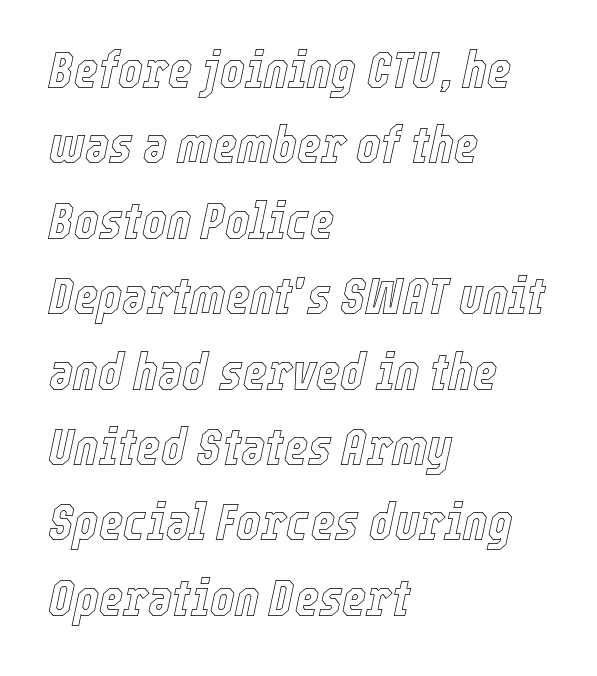
The specimen omits any rule beneath the text block's lines. Observe the ordinary spacing: letters are neighbours, not strangers. These lines stack with their left ends in a neat column. Spacing verdict: proportional, widths tailored to each character. Students, observe: this is what conventionally led text looks like. Does the lettering tilt? It does — this is italic.
